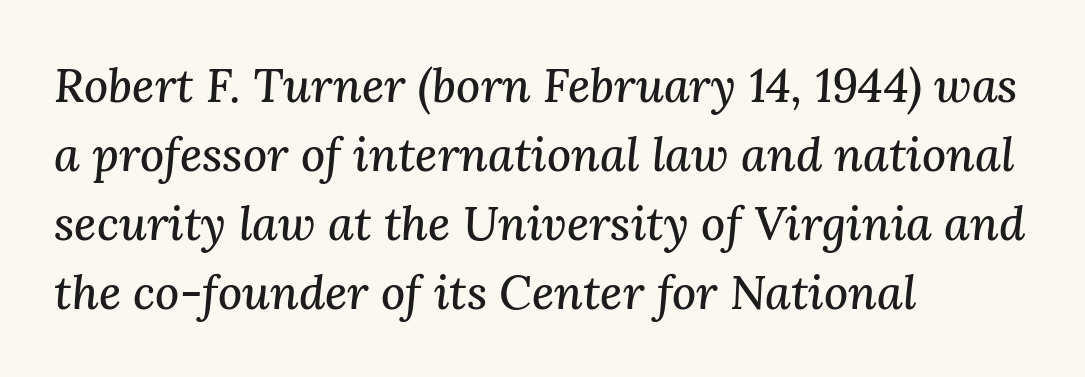
A typesetter would call this zero additional tracking. These lines are set flush left with a ragged right edge. The rendering uses a moderate line-height, typical for paragraphs. Observe the lean: these are italic letterforms. This rendering employs a face with finishing strokes, i.e., a serif.
